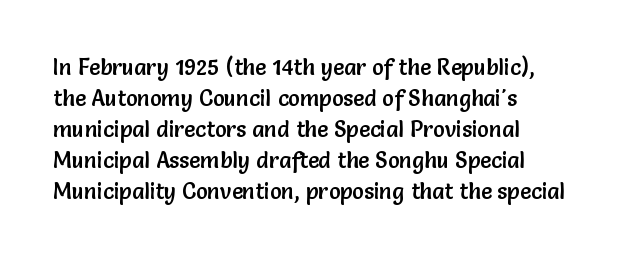
{"italic": "no", "underline": "no", "align": "left", "line_spacing": "normal", "line_spacing_ratio": 1.41, "letter_spacing": "normal", "letter_spacing_em": 0.0, "glyph_px": 22}
